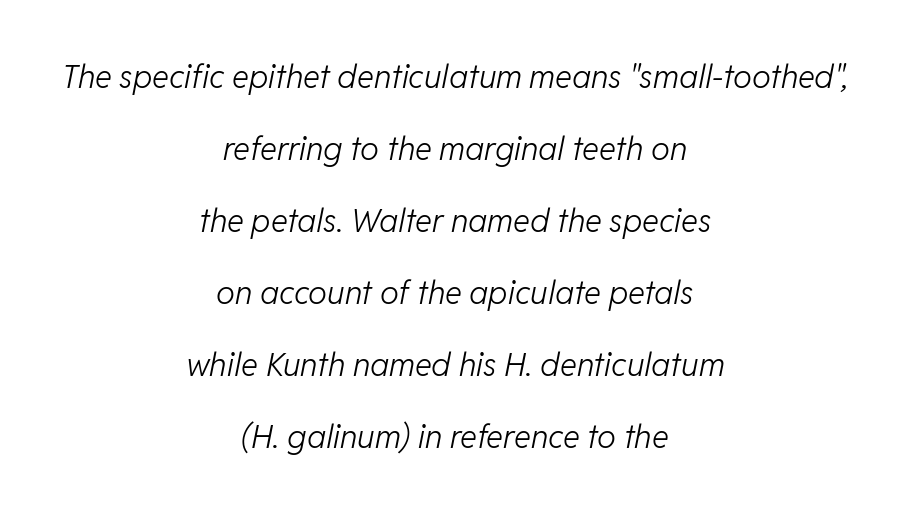
The image shows 32 px light type, italic (leaning right); set centered, loose line spacing (2.25x), normal letter spacing, not underlined; low stroke contrast and a medium x-height.
